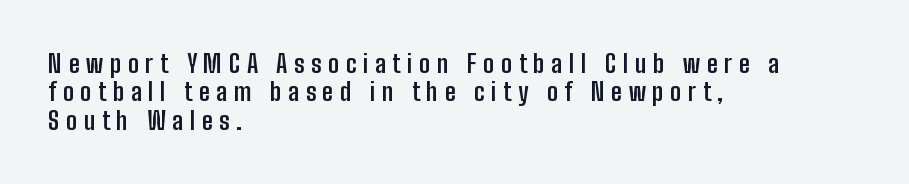
Rendered with straight, roman letterforms. On the weight axis this lands at bold, roughly 700. Left-aligned paragraph, ragged on the right. The tracking jumps out immediately: characters are airy and widely separated.
